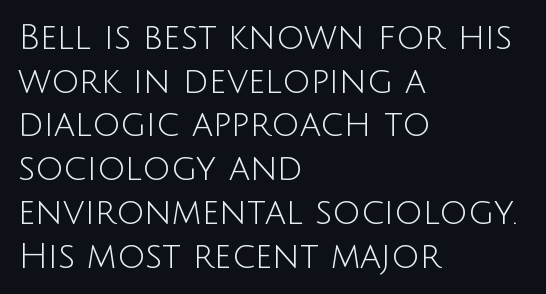
The typography opts for an upright posture over an oblique one. Compared with typical body copy, the letter spacing here is the same. This sample has the flowing, uneven cadence of proportional lettering. This rendering employs a face without finishing strokes, i.e., a sans-serif. The passage shown is not bold in any degree.
